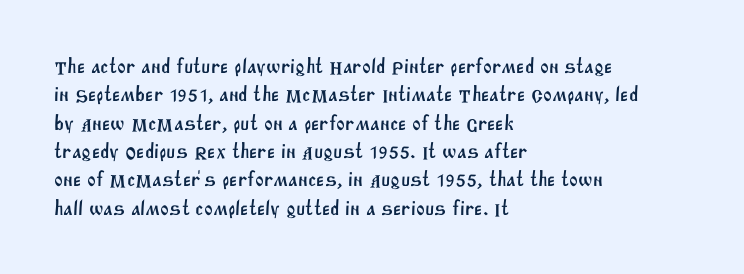
{"underline": "no", "align": "left", "line_spacing": "normal", "line_spacing_ratio": 1.35, "letter_spacing": "normal", "letter_spacing_em": 0.0, "glyph_px": 21}
